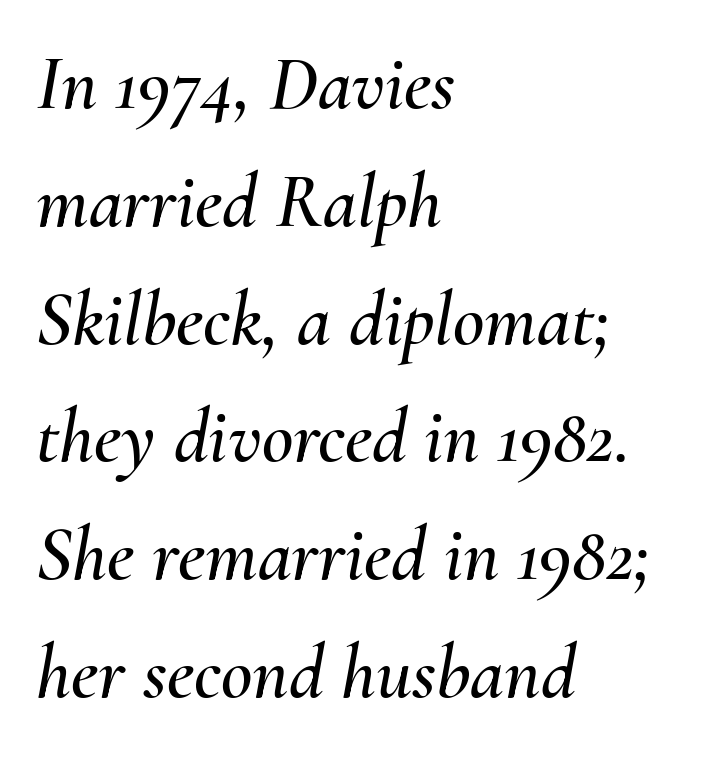
{"italic": "yes", "lean": "right", "slant_degrees": 10, "width": "normal", "stroke_contrast": "medium", "x_height": "small", "monospaced": "no", "underline": "no", "align": "left", "line_spacing": "normal", "line_spacing_ratio": 1.53, "letter_spacing": "normal", "letter_spacing_em": 0.0, "glyph_px": 77}
